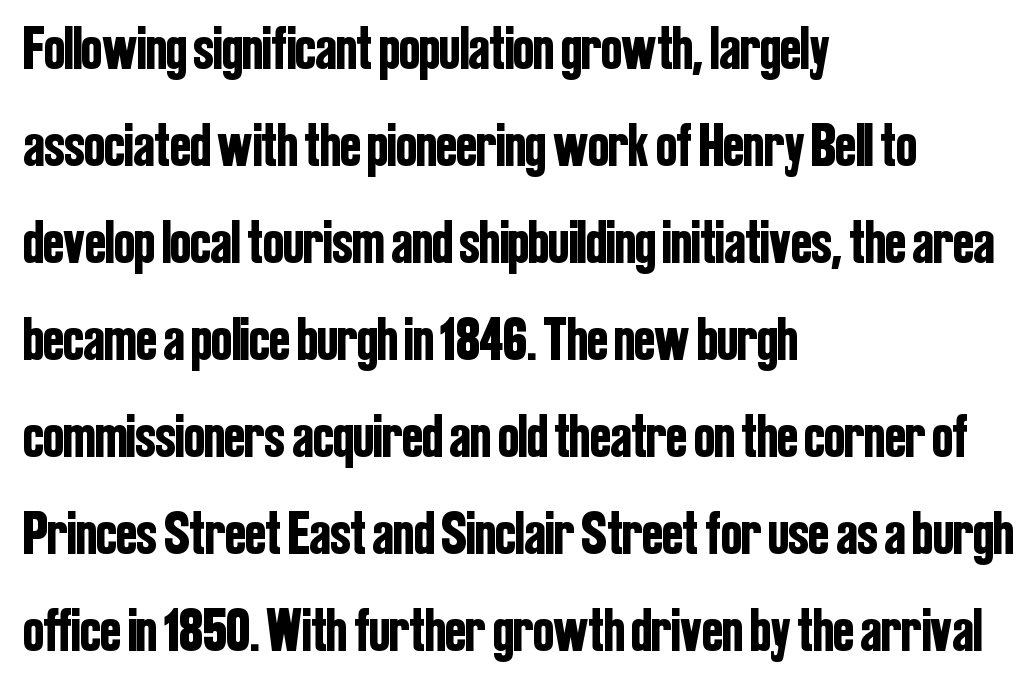
{"serif": "no", "italic": "no", "width": "condensed", "stroke_contrast": "low", "x_height": "medium", "monospaced": "no", "underline": "no", "align": "left", "line_spacing": "normal", "line_spacing_ratio": 1.59, "letter_spacing": "normal", "letter_spacing_em": 0.0, "glyph_px": 61}
